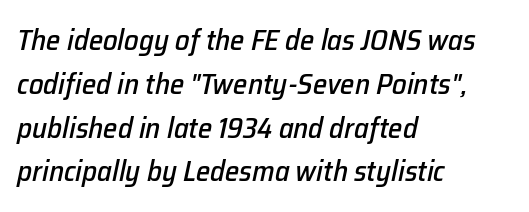
Q: Is the text italic (slanted)? A: Yes, it leans right by about 12 degrees.
Q: Is the text underlined? A: No.
Q: How is the paragraph aligned? A: Left-aligned.
Q: Is the spacing between letters normal or unusually wide? A: Normal.
Q: Is the spacing between lines tight, normal or loose? A: Normal.
Q: Width (condensed, normal, or wide)? A: Normal.
Q: Stroke contrast? A: Low.
Q: x-height? A: Medium.
Q: Monospaced? A: No.
